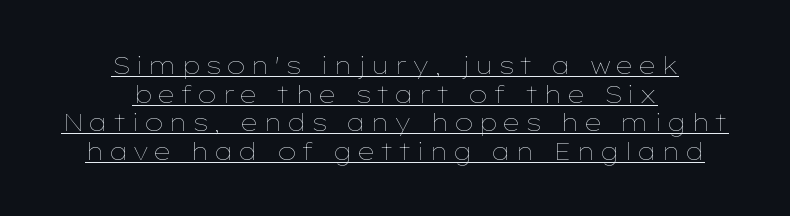
Each stroke keeps to a modest, everyday thickness or less. Nope, not italic — everything's standing straight. The compositor balanced each line on the midline. Does a line run under the words? Yes, clearly.
